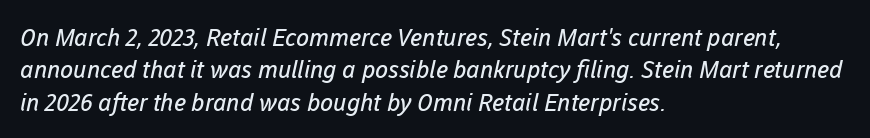
Just letters on the line, the space beneath them empty. Leading matches the norm, producing a regular column. Glyph-to-glyph distance matches everyday printed text. Left-aligned paragraph, ragged on the right. The cut favours lightness, reaching ordinary text weight at its darkest.
